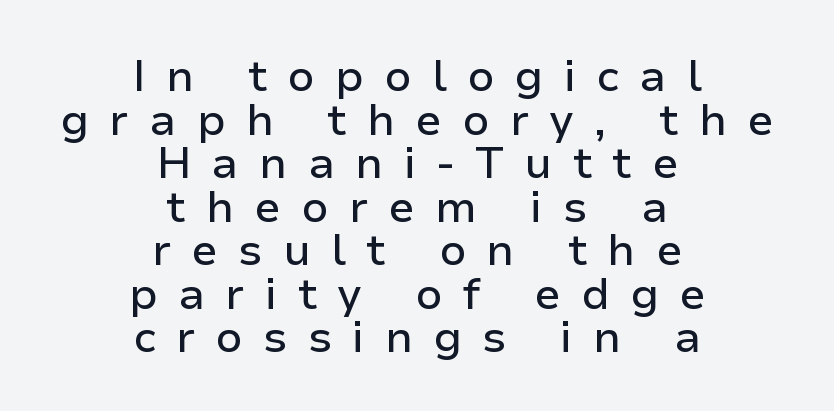
Leading: reduced. Only glyphs here, with clear space below each row. The lines in this sample share a center point and differ in where they start and stop. Regarding serifs, this sample does without them.
